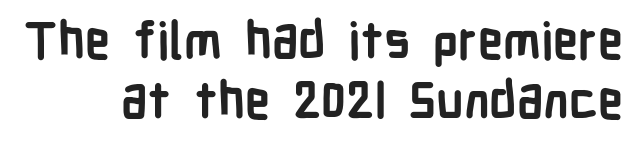
Nothing sits at the stroke ends, so this counts as sans-serif. These lines stack with their right ends in a neat column. There is no visible air inserted between adjacent glyphs. A clean baseline with only descenders dipping below it. The lettering holds an erect, upright posture throughout.
